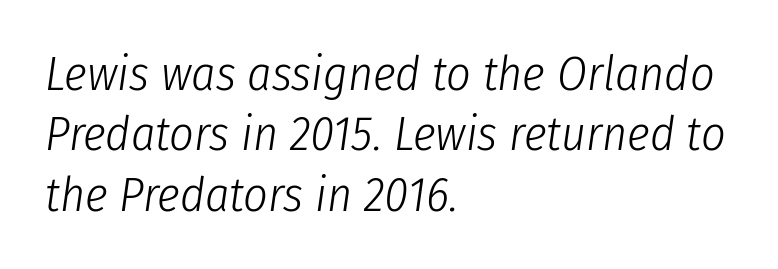
The image shows 48 px light, condensed type, italic (leaning right); set left-aligned, normal line spacing (1.26x), normal letter spacing, not underlined; low stroke contrast and a medium x-height.
